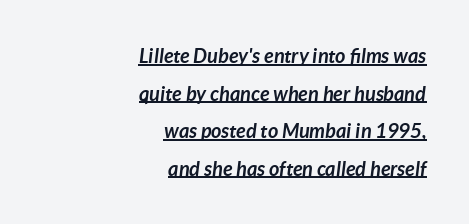
The image shows 20 px bold type, italic (leaning right); set right-aligned, line spacing 1.88x, normal letter spacing, underlined.
